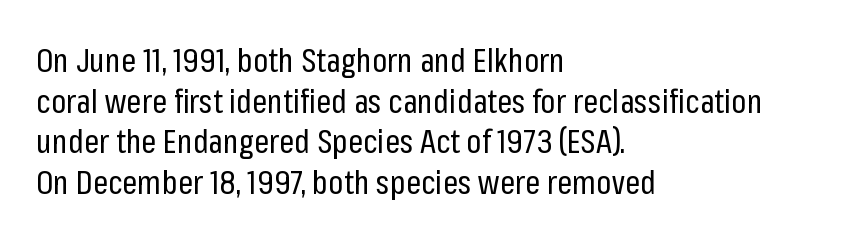
Q: Is the text bold? A: No.
Q: Is the text italic (slanted)? A: No, it is upright.
Q: Is the typeface a serif or a sans-serif typeface? A: Sans-serif.
Q: Is the text underlined? A: No.
Q: How is the paragraph aligned? A: Left-aligned.
Q: Is the spacing between letters normal or unusually wide? A: Normal.
Q: Width (condensed, normal, or wide)? A: Condensed.
Q: Stroke contrast? A: Low.
Q: x-height? A: Medium.
Q: Monospaced? A: No.
